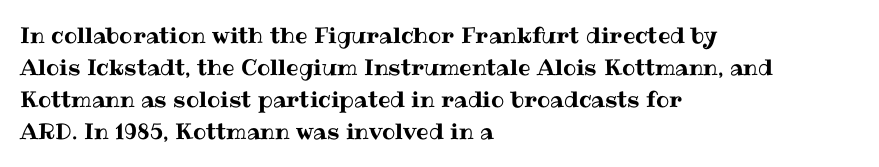
Q: Is the text italic (slanted)? A: No, it is upright.
Q: Is the text underlined? A: No.
Q: How is the paragraph aligned? A: Left-aligned.
Q: Is the spacing between letters normal or unusually wide? A: Normal.
Q: Is the spacing between lines tight, normal or loose? A: Normal.
